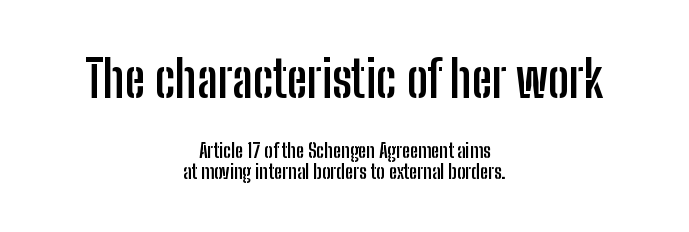
Q: Is the text bold? A: Yes.
Q: Is the text italic (slanted)? A: No, it is upright.
Q: Is the typeface a serif or a sans-serif typeface? A: Sans-serif.
Q: Is the text underlined? A: No.
Q: How is the paragraph aligned? A: Centered.
Q: Is the spacing between letters normal or unusually wide? A: Normal.
Q: Is the spacing between lines tight, normal or loose? A: Tight.
Q: Which block of text is set in a larger size, the first (top) or the second (bottom)? A: The first (top) one.
Q: Width (condensed, normal, or wide)? A: Condensed.
Q: Stroke contrast? A: Low.
Q: x-height? A: Medium.
Q: Monospaced? A: No.
